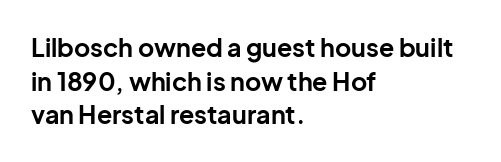
{"italic": "no", "bold": "yes", "underline": "no", "align": "left", "line_spacing": "normal", "line_spacing_ratio": 1.35, "letter_spacing": "normal", "letter_spacing_em": 0.0, "glyph_px": 25}
